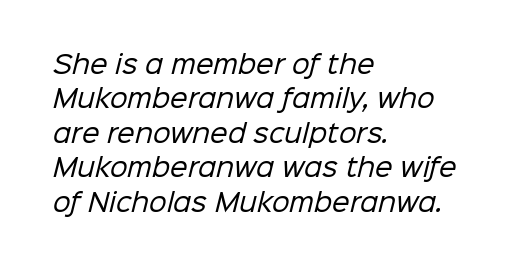
Q: Is the text bold? A: No.
Q: Is the text underlined? A: No.
Q: How is the paragraph aligned? A: Left-aligned.
Q: Is the spacing between letters normal or unusually wide? A: Normal.
Q: Is the spacing between lines tight, normal or loose? A: Normal.
